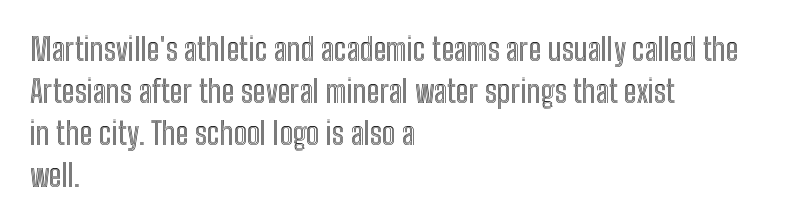
{"italic": "no", "width": "condensed", "x_height": "medium", "monospaced": "no", "underline": "no", "align": "left", "line_spacing": "normal", "line_spacing_ratio": 1.35, "letter_spacing": "normal", "letter_spacing_em": 0.0, "glyph_px": 31}
